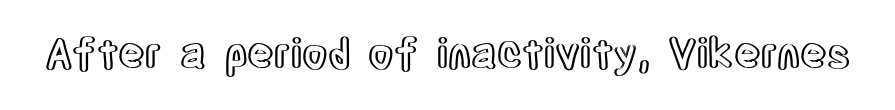
The image shows 41 px condensed type, upright; set normal letter spacing, not underlined; a large x-height.
